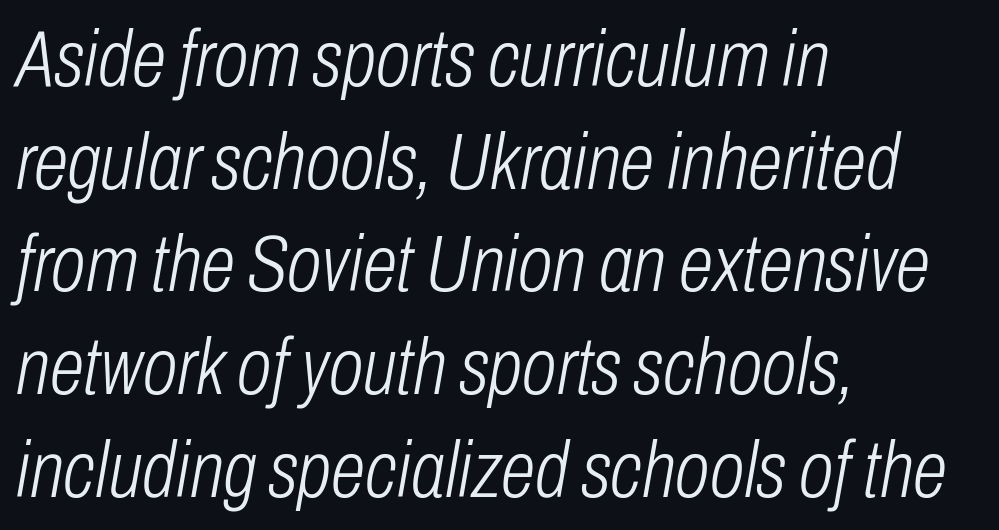
Only glyphs here, with clear space below each row. The lines in this sample share a left origin and differ only in where they stop. Ink coverage per letter is moderate at most. Characters follow at the spacing the type designer built in. Character widths vary here, with narrow letters taking less room than wide ones.
